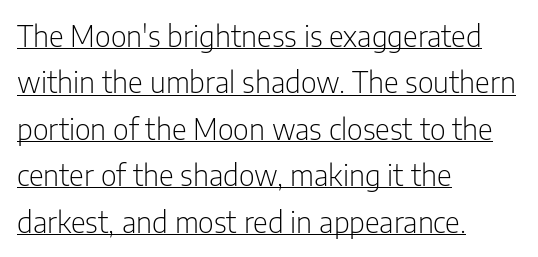
Q: Is the text bold? A: No.
Q: Is the text italic (slanted)? A: No, it is upright.
Q: Is the typeface a serif or a sans-serif typeface? A: Sans-serif.
Q: Is the text underlined? A: Yes.
Q: How is the paragraph aligned? A: Left-aligned.
Q: Is the spacing between letters normal or unusually wide? A: Normal.
Q: Is the spacing between lines tight, normal or loose? A: Normal.
Q: Width (condensed, normal, or wide)? A: Condensed.
Q: Stroke contrast? A: Low.
Q: x-height? A: Medium.
Q: Monospaced? A: No.
